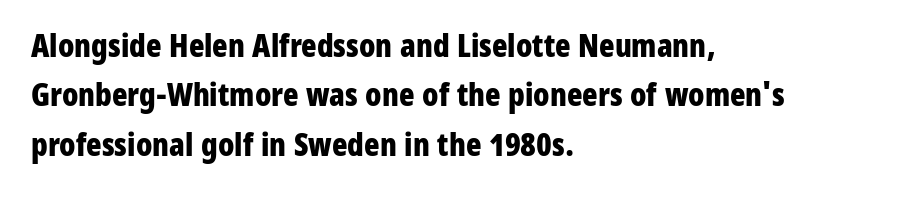
Q: Is the text bold? A: Yes.
Q: Is the text italic (slanted)? A: No, it is upright.
Q: Is the typeface a serif or a sans-serif typeface? A: Sans-serif.
Q: Is the text underlined? A: No.
Q: How is the paragraph aligned? A: Left-aligned.
Q: Is the spacing between letters normal or unusually wide? A: Normal.
Q: Is the spacing between lines tight, normal or loose? A: Normal.
Q: Width (condensed, normal, or wide)? A: Condensed.
Q: Stroke contrast? A: Low.
Q: x-height? A: Medium.
Q: Monospaced? A: No.
